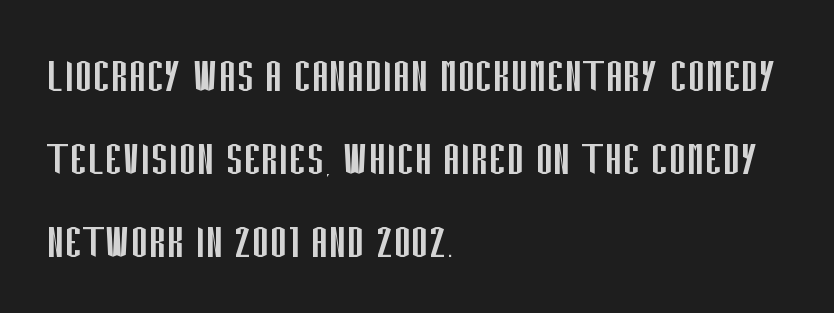
{"serif": "no", "italic": "no", "bold": "no", "weight": "regular", "width": "condensed", "stroke_contrast": "low", "x_height": "large", "monospaced": "no", "underline": "no", "align": "left", "line_spacing": "normal", "line_spacing_ratio": 1.57, "letter_spacing": "normal", "letter_spacing_em": 0.0, "glyph_px": 53}
